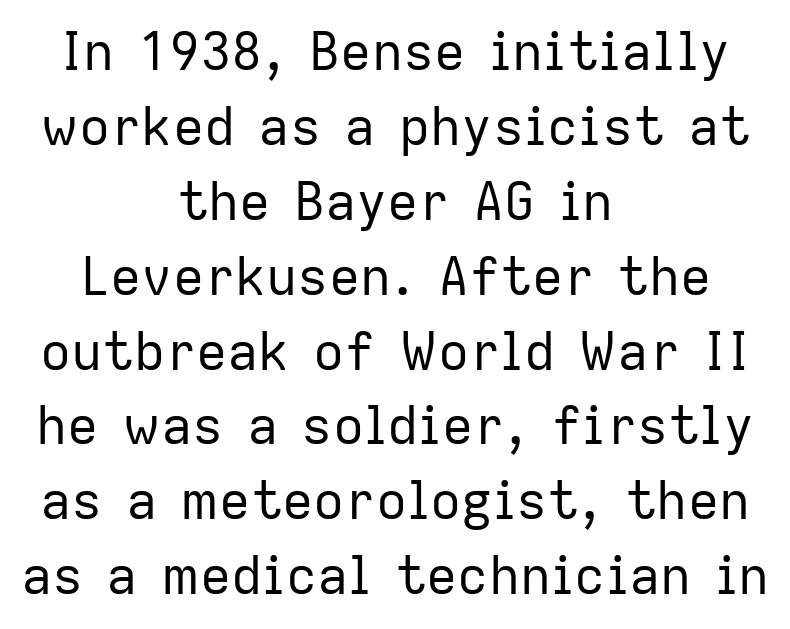
{"serif": "no", "italic": "no", "bold": "no", "weight": "regular", "width": "normal", "stroke_contrast": "low", "x_height": "medium", "monospaced": "no", "underline": "no", "align": "center", "line_spacing": "normal", "line_spacing_ratio": 1.44, "letter_spacing": "normal", "letter_spacing_em": 0.0, "glyph_px": 52}
